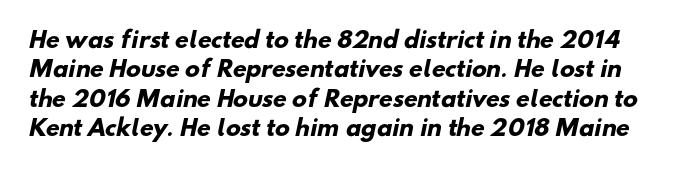
Nothing unusual about the tracking: characters are spaced as the font intends. The foot of each line stays bare and open. The glyphs have the mass of a bold cut. Interline gaps are of average width in this sample.
